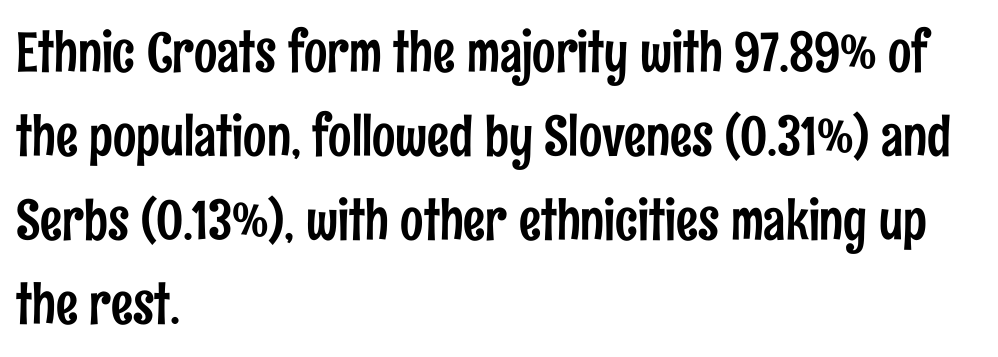
The image shows 55 px condensed sans-serif type, upright; set left-aligned, normal line spacing (1.53x), normal letter spacing, not underlined; low stroke contrast and a medium x-height.
